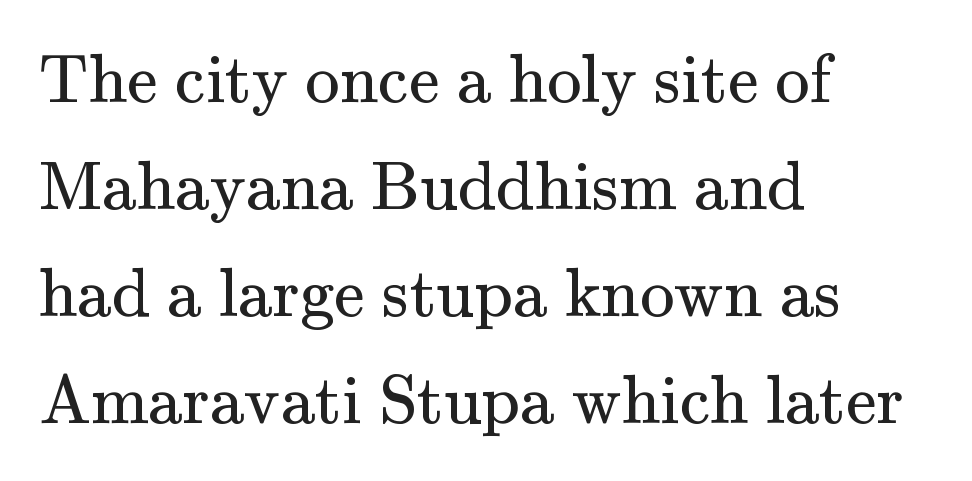
{"serif": "yes", "italic": "no", "bold": "no", "weight": "regular", "width": "normal", "stroke_contrast": "medium", "x_height": "small", "monospaced": "no", "underline": "no", "align": "left", "line_spacing": "normal", "line_spacing_ratio": 1.55, "letter_spacing": "normal", "letter_spacing_em": 0.0, "glyph_px": 69}
